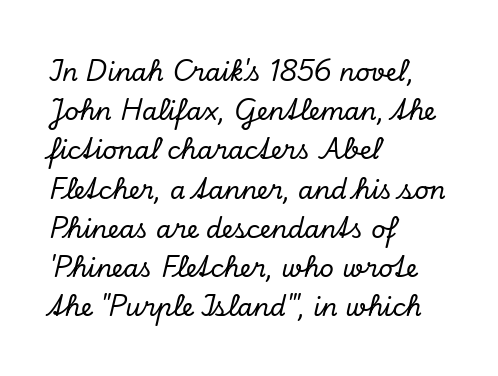
The image shows 25 px text type, italic (leaning right); set left-aligned, normal line spacing (1.57x), normal letter spacing, not underlined.
